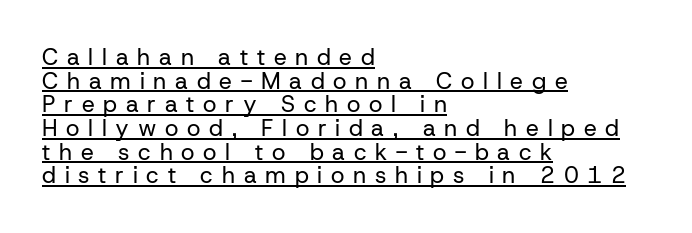
Q: Is the text bold? A: No.
Q: Is the text italic (slanted)? A: No, it is upright.
Q: Is the text underlined? A: Yes.
Q: How is the paragraph aligned? A: Left-aligned.
Q: Is the spacing between letters normal or unusually wide? A: Unusually wide.
Q: Is the spacing between lines tight, normal or loose? A: Tight.
